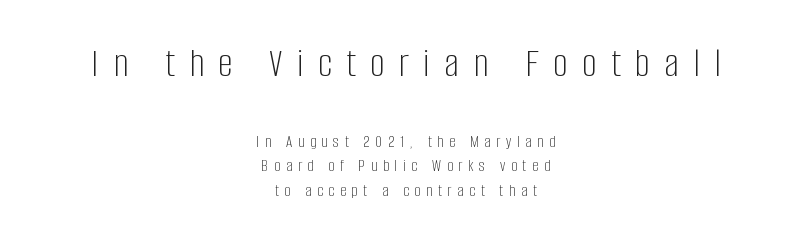
Q: Is the text bold? A: No.
Q: Is the text italic (slanted)? A: No, it is upright.
Q: Is the typeface a serif or a sans-serif typeface? A: Sans-serif.
Q: Is the text underlined? A: No.
Q: How is the paragraph aligned? A: Centered.
Q: Is the spacing between letters normal or unusually wide? A: Unusually wide.
Q: Is the spacing between lines tight, normal or loose? A: Normal.
Q: Which block of text is set in a larger size, the first (top) or the second (bottom)? A: The first (top) one.
Q: Width (condensed, normal, or wide)? A: Condensed.
Q: Stroke contrast? A: Low.
Q: x-height? A: Large.
Q: Monospaced? A: No.
